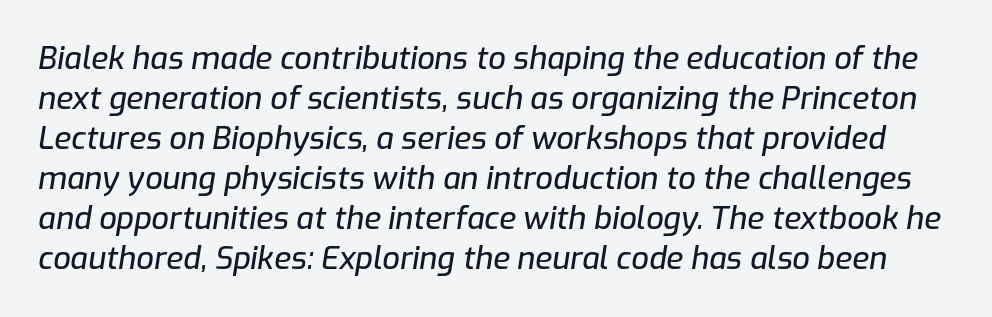
Q: Is the text italic (slanted)? A: Yes, it leans right by about 9 degrees.
Q: Is the text underlined? A: No.
Q: Is the spacing between letters normal or unusually wide? A: Normal.
Q: Is the spacing between lines tight, normal or loose? A: Normal.
Q: Width (condensed, normal, or wide)? A: Normal.
Q: Stroke contrast? A: Low.
Q: x-height? A: Medium.
Q: Monospaced? A: No.
